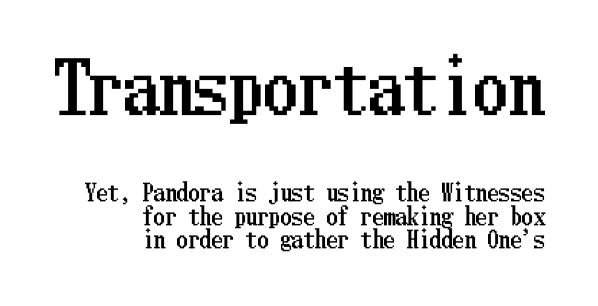
{"italic": "no", "width": "condensed", "stroke_contrast": "low", "x_height": "medium", "underline": "no", "align": "right", "line_spacing": "tight", "line_spacing_ratio": 1.03, "letter_spacing": "normal", "letter_spacing_em": 0.0, "larger_block": "first", "size_ratio": 3.04, "glyph_px": 70}
